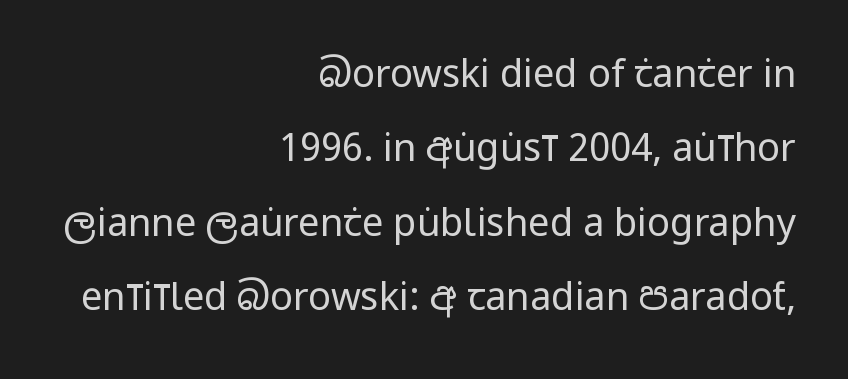
{"serif": "no", "italic": "no", "bold": "no", "weight": "regular", "width": "condensed", "stroke_contrast": "low", "x_height": "large", "monospaced": "no", "underline": "no", "align": "right", "line_spacing": "loose", "line_spacing_ratio": 1.96, "letter_spacing": "normal", "letter_spacing_em": 0.0, "glyph_px": 38}
